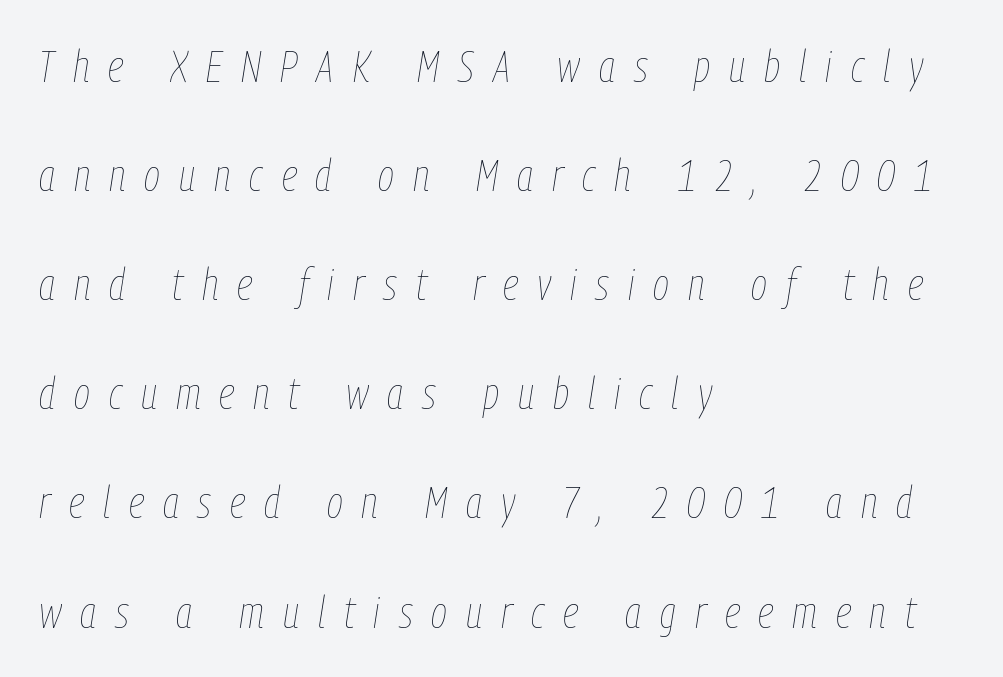
The letterforms stand isolated, each surrounded by extra space. Reading down the block, your eye returns to a fixed left position each line. The strokes are not fattened; the text isn't bold. The passage shown is typed in a proportional face where columns would drift. In terms of posture, this sample is oblique.
